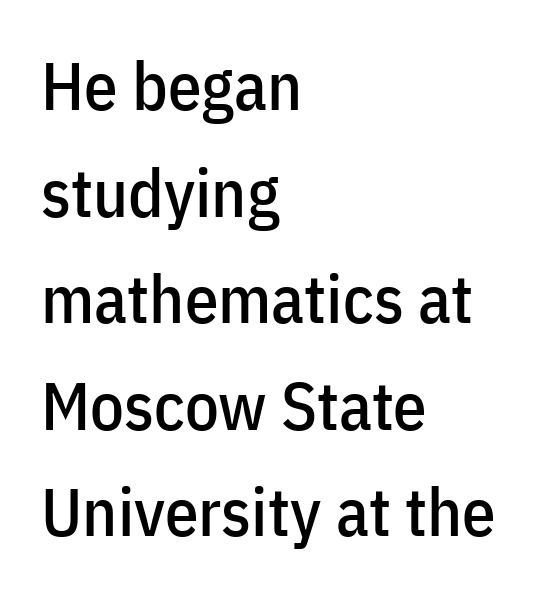
Proportional: the letters do not fall into vertical columns. Is the letter spacing exaggerated? No — it looks like the ordinary default. The typography opts for an upright posture over an oblique one. Layout note: lines flush left. Regarding leading, the lines here are spaced in the standard way.
